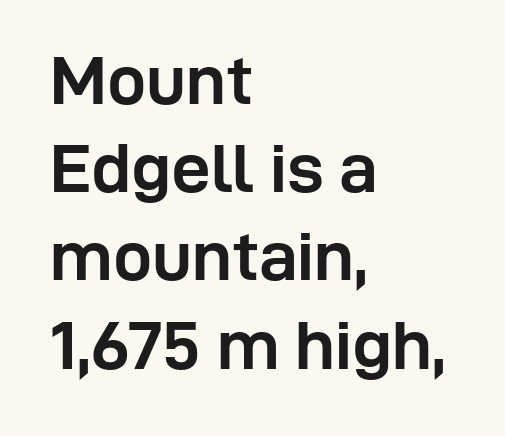
Q: Is the text bold? A: Yes.
Q: Is the text italic (slanted)? A: No, it is upright.
Q: Is the typeface a serif or a sans-serif typeface? A: Sans-serif.
Q: Is the text underlined? A: No.
Q: How is the paragraph aligned? A: Left-aligned.
Q: Is the spacing between letters normal or unusually wide? A: Normal.
Q: Is the spacing between lines tight, normal or loose? A: Normal.
Q: Width (condensed, normal, or wide)? A: Normal.
Q: Stroke contrast? A: Low.
Q: x-height? A: Medium.
Q: Monospaced? A: No.
